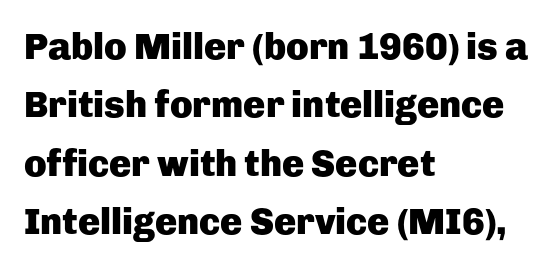
Q: Is the text bold? A: Yes.
Q: Is the text italic (slanted)? A: No, it is upright.
Q: Is the typeface a serif or a sans-serif typeface? A: Sans-serif.
Q: Is the text underlined? A: No.
Q: How is the paragraph aligned? A: Left-aligned.
Q: Is the spacing between letters normal or unusually wide? A: Normal.
Q: Is the spacing between lines tight, normal or loose? A: Normal.
Q: Width (condensed, normal, or wide)? A: Normal.
Q: Stroke contrast? A: Low.
Q: x-height? A: Medium.
Q: Monospaced? A: No.
